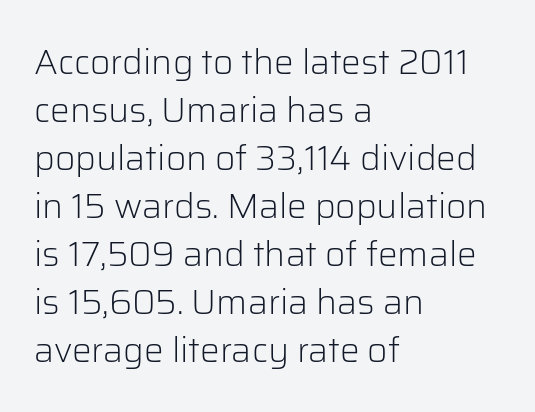
Q: Is the text bold? A: No.
Q: Is the text italic (slanted)? A: No, it is upright.
Q: Is the typeface a serif or a sans-serif typeface? A: Sans-serif.
Q: Is the text underlined? A: No.
Q: How is the paragraph aligned? A: Left-aligned.
Q: Is the spacing between letters normal or unusually wide? A: Normal.
Q: Is the spacing between lines tight, normal or loose? A: Normal.
Q: Width (condensed, normal, or wide)? A: Normal.
Q: Stroke contrast? A: Low.
Q: x-height? A: Medium.
Q: Monospaced? A: No.
